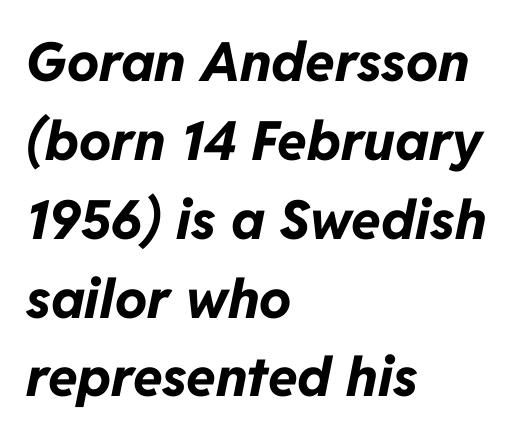
These lines carry a lot of weight — the face is fully bold. Think of a printed novel: that variable character pitch is what you see here. This sample uses plain, unmodified letter spacing. These lines sit exactly where default settings would place them.
